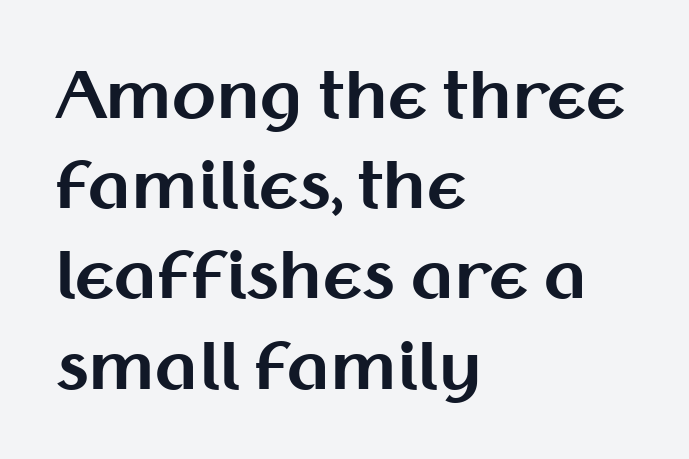
{"serif": "no", "italic": "no", "bold": "yes", "weight": "bold", "width": "normal", "stroke_contrast": "medium", "x_height": "medium", "monospaced": "no", "underline": "no", "align": "left", "line_spacing": "normal", "line_spacing_ratio": 1.41, "letter_spacing": "normal", "letter_spacing_em": 0.0, "glyph_px": 64}
